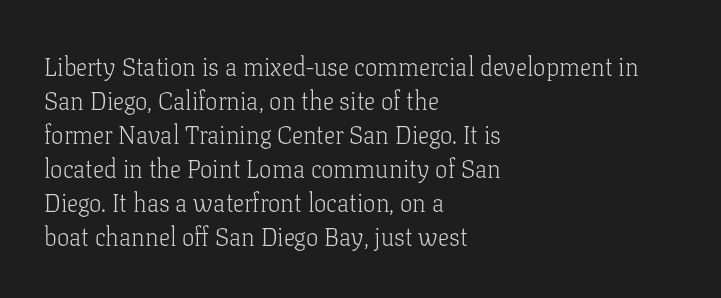
The image shows 25 px text type, upright; set left-aligned, normal line spacing (1.36x), normal letter spacing, not underlined.
